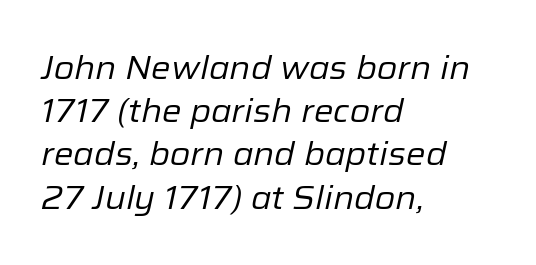
The image shows 33 px regular-weight type, italic (leaning right); set left-aligned, normal line spacing (1.31x), normal letter spacing, not underlined; low stroke contrast and a medium x-height.
